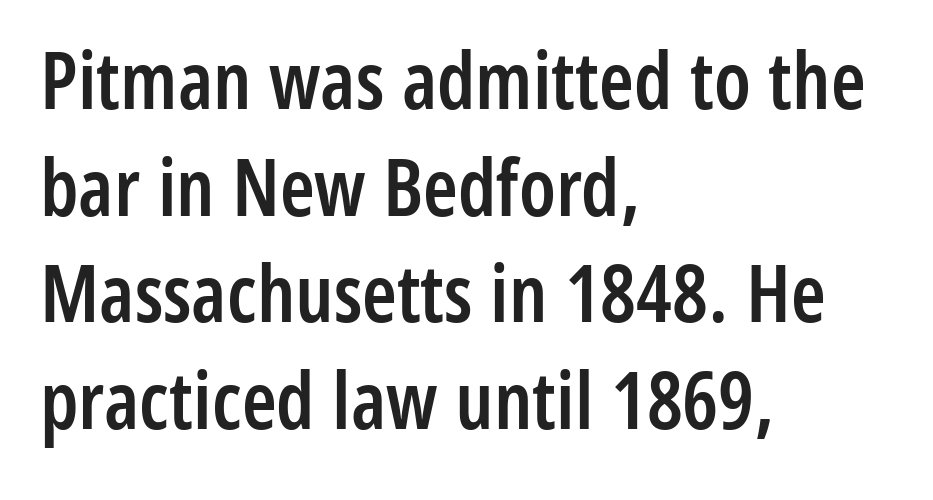
Spacing between characters is what you'd get straight out of the box. A typesetter would call this proportional, since set widths differ per character. Ascenders rise straight up at ninety degrees. Each letter's strokes conclude bluntly, with no projecting serifs. The zone under the glyphs is completely vacant.
